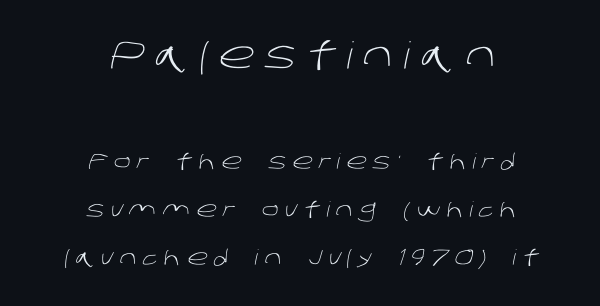
{"serif": "no", "bold": "no", "weight": "light", "width": "normal", "stroke_contrast": "low", "x_height": "large", "monospaced": "no", "underline": "no", "align": "center", "line_spacing": "loose", "line_spacing_ratio": 2.28, "letter_spacing": "wide", "letter_spacing_em": 0.3, "larger_block": "first", "size_ratio": 1.76, "glyph_px": 37}
